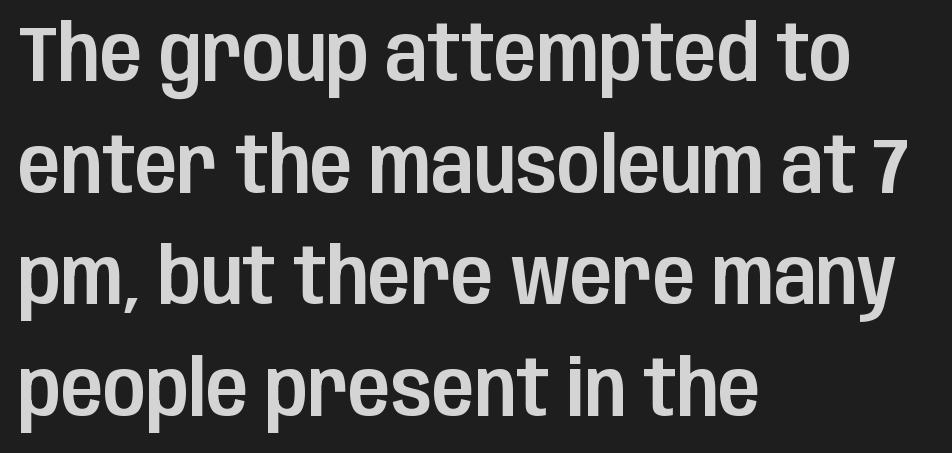
{"serif": "no", "italic": "no", "width": "condensed", "stroke_contrast": "low", "x_height": "large", "monospaced": "no", "underline": "no", "align": "left", "line_spacing": "normal", "line_spacing_ratio": 1.43, "letter_spacing": "normal", "letter_spacing_em": 0.0, "glyph_px": 78}
